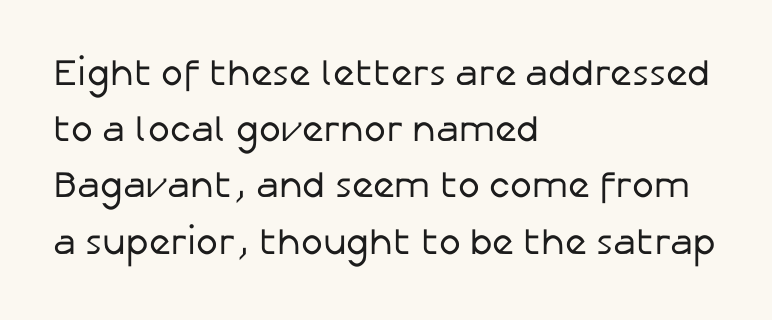
Q: Is the text bold? A: No.
Q: Is the text italic (slanted)? A: No, it is upright.
Q: Is the typeface a serif or a sans-serif typeface? A: Sans-serif.
Q: Is the text underlined? A: No.
Q: How is the paragraph aligned? A: Left-aligned.
Q: Is the spacing between letters normal or unusually wide? A: Normal.
Q: Is the spacing between lines tight, normal or loose? A: Normal.
Q: Width (condensed, normal, or wide)? A: Normal.
Q: Stroke contrast? A: Low.
Q: x-height? A: Medium.
Q: Monospaced? A: No.
